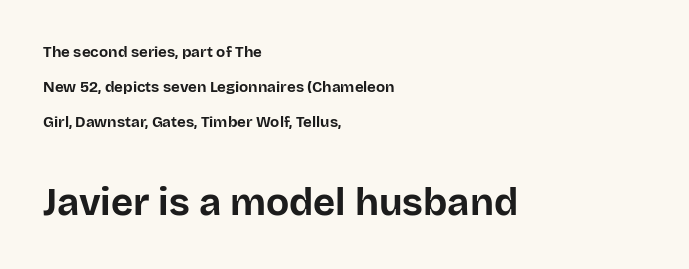
Q: Is the text bold? A: Yes.
Q: Is the text italic (slanted)? A: No, it is upright.
Q: Is the typeface a serif or a sans-serif typeface? A: Sans-serif.
Q: Is the text underlined? A: No.
Q: How is the paragraph aligned? A: Left-aligned.
Q: Is the spacing between letters normal or unusually wide? A: Normal.
Q: Is the spacing between lines tight, normal or loose? A: Loose.
Q: Which block of text is set in a larger size, the first (top) or the second (bottom)? A: The second (bottom) one.
Q: Width (condensed, normal, or wide)? A: Normal.
Q: Stroke contrast? A: Low.
Q: x-height? A: Large.
Q: Monospaced? A: No.
